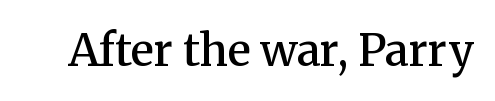
Lines of text with bare space underneath. The face used here is proportionally spaced, like ordinary book or web type. Default kerning and tracking; the words read as compact shapes. Each glyph is drawn with semibold strokes, heavier than normal yet not fully bold. The typeface chosen for these lines features serifs.
